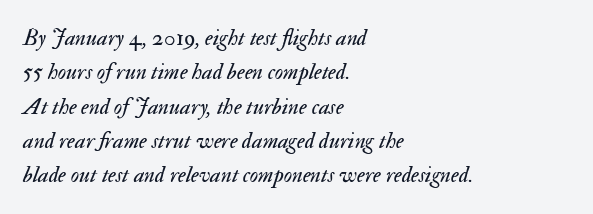
{"italic": "yes", "lean": "right", "slant_degrees": 17, "bold": "no", "underline": "no", "align": "left", "line_spacing": "normal", "line_spacing_ratio": 1.49, "letter_spacing": "normal", "letter_spacing_em": 0.0, "glyph_px": 23}
